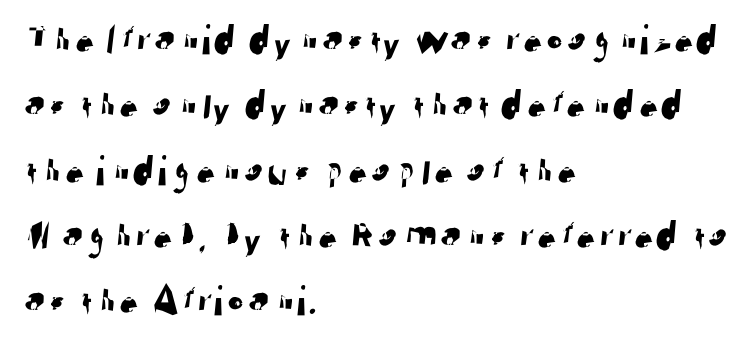
{"serif": "no", "width": "normal", "stroke_contrast": "low", "x_height": "medium", "monospaced": "no", "underline": "no", "align": "left", "line_spacing": "normal", "line_spacing_ratio": 1.52, "letter_spacing": "normal", "letter_spacing_em": 0.0, "glyph_px": 43}
